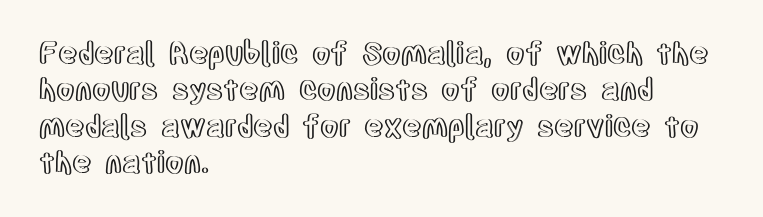
The image shows 30 px condensed type, upright; set left-aligned, line spacing 1.21x, normal letter spacing, not underlined; a large x-height.
